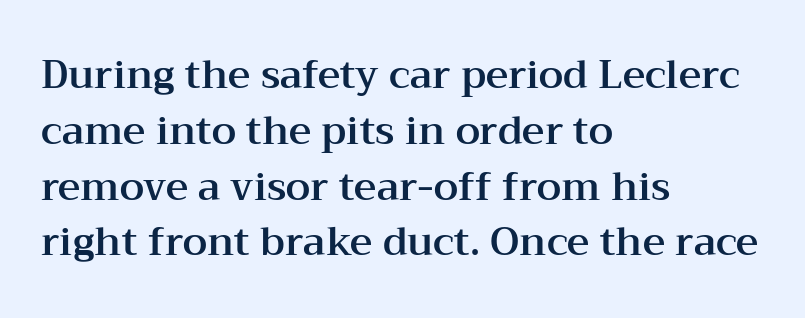
{"serif": "yes", "italic": "no", "width": "wide", "stroke_contrast": "medium", "x_height": "medium", "monospaced": "no", "underline": "no", "align": "left", "line_spacing": "normal", "line_spacing_ratio": 1.43, "letter_spacing": "normal", "letter_spacing_em": 0.0, "glyph_px": 39}
